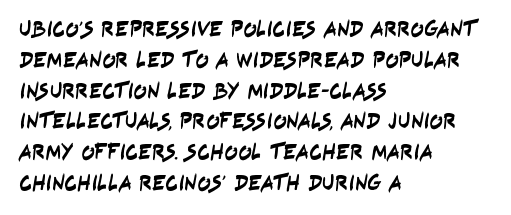
Q: Is the text underlined? A: No.
Q: How is the paragraph aligned? A: Left-aligned.
Q: Is the spacing between letters normal or unusually wide? A: Normal.
Q: Is the spacing between lines tight, normal or loose? A: Normal.
